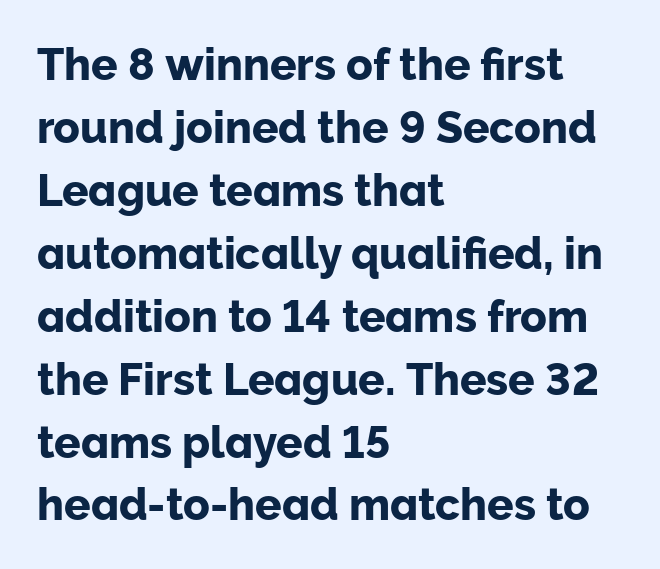
The image shows 44 px sans-serif type, upright; set left-aligned, normal line spacing (1.43x), normal letter spacing, not underlined; low stroke contrast and a medium x-height.
